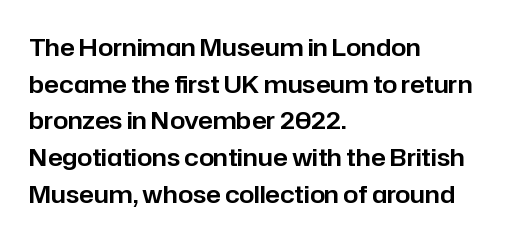
{"italic": "no", "underline": "no", "align": "left", "line_spacing": "normal", "line_spacing_ratio": 1.53, "letter_spacing": "normal", "letter_spacing_em": 0.0, "glyph_px": 24}
